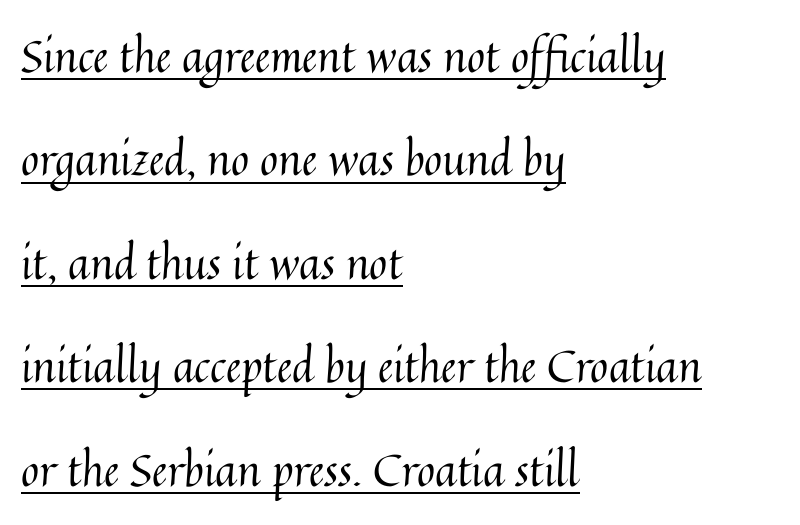
Q: Is the text bold? A: No.
Q: Is the text italic (slanted)? A: Yes.
Q: Is the text underlined? A: Yes.
Q: How is the paragraph aligned? A: Left-aligned.
Q: Is the spacing between letters normal or unusually wide? A: Normal.
Q: Is the spacing between lines tight, normal or loose? A: Loose.
Q: Width (condensed, normal, or wide)? A: Normal.
Q: Stroke contrast? A: Medium.
Q: x-height? A: Medium.
Q: Monospaced? A: No.
